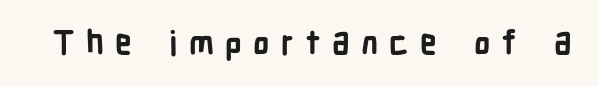
Q: Is the text bold? A: Yes.
Q: Is the text italic (slanted)? A: No, it is upright.
Q: Is the typeface a serif or a sans-serif typeface? A: Sans-serif.
Q: Is the text underlined? A: No.
Q: Is the spacing between letters normal or unusually wide? A: Unusually wide.
Q: Width (condensed, normal, or wide)? A: Condensed.
Q: Stroke contrast? A: Low.
Q: x-height? A: Medium.
Q: Monospaced? A: No.
